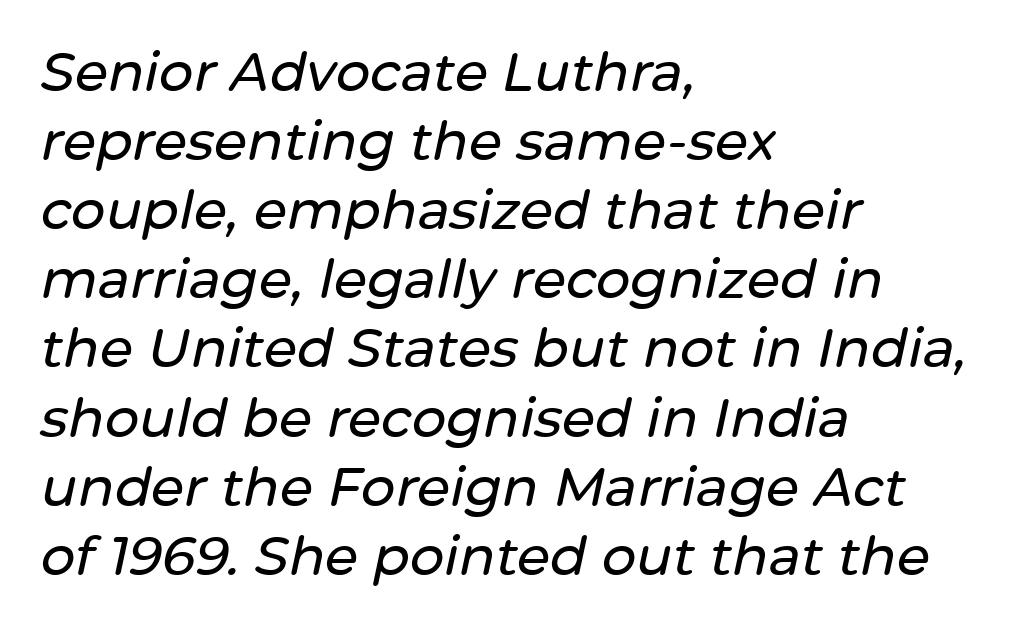
Notice how the stems are inclined rather than vertical — that's the hallmark of italics. Baseline-to-baseline distance is the conventional proportion of letter height. Look at the tracking — it's just the regular setting, nothing added. Any mark beneath the type? The region is blank. The face used here is proportionally spaced, like ordinary book or web type.
